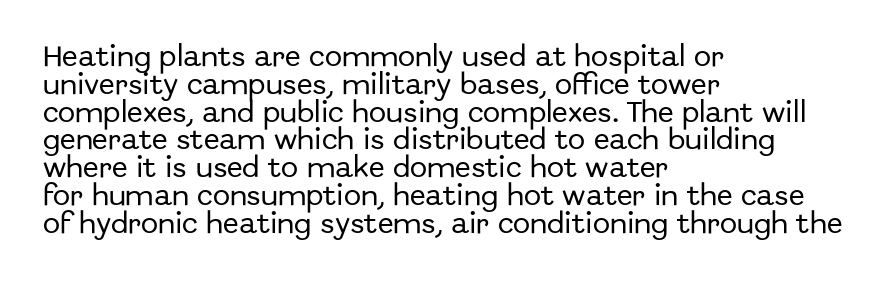
The image shows 23 px text type, upright; set left-aligned, line spacing 1.21x, normal letter spacing, not underlined.
